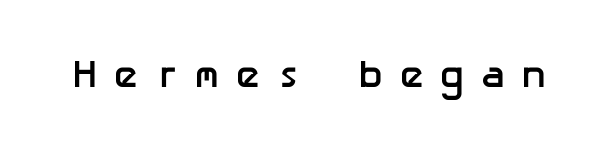
The image shows 39 px semibold sans-serif type, upright; set unusually wide letter spacing (+0.38 em), not underlined; low stroke contrast and a medium x-height.
